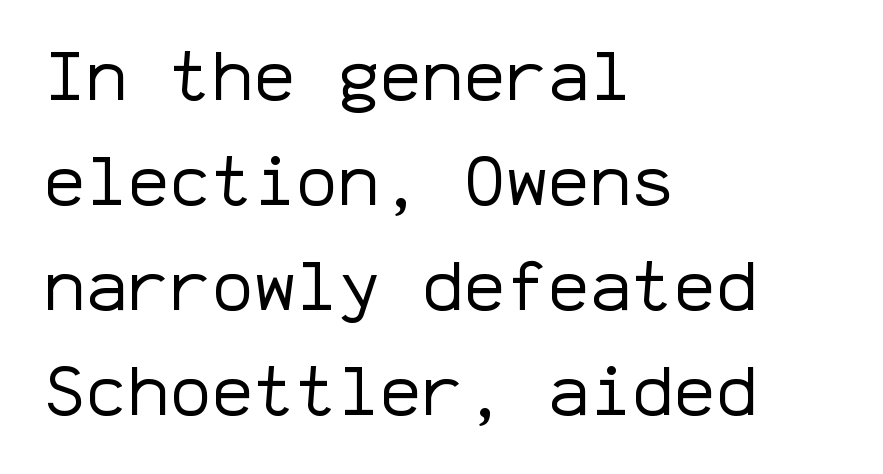
The image shows 70 px regular-weight sans-serif type, upright, monospaced; set left-aligned, normal line spacing (1.5x), normal letter spacing, not underlined; low stroke contrast and a medium x-height.
